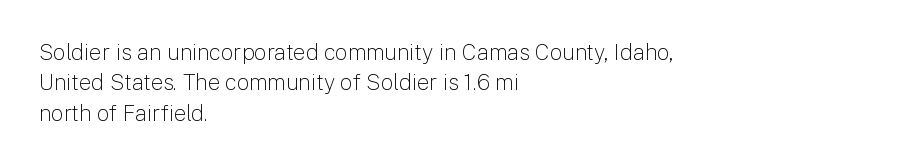
Q: Is the text bold? A: No.
Q: Is the text italic (slanted)? A: No, it is upright.
Q: Is the text underlined? A: No.
Q: How is the paragraph aligned? A: Left-aligned.
Q: Is the spacing between letters normal or unusually wide? A: Normal.
Q: Is the spacing between lines tight, normal or loose? A: Normal.
